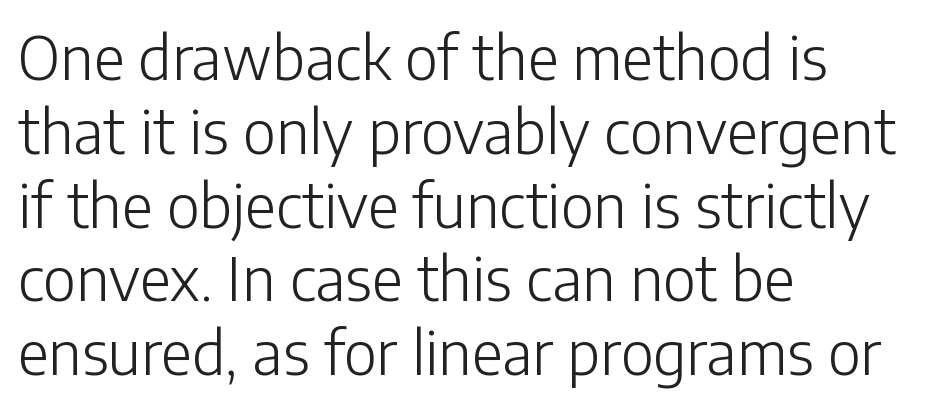
The image shows 60 px light sans-serif type, upright; set left-aligned, line spacing 1.23x, normal letter spacing, not underlined; low stroke contrast and a medium x-height.
